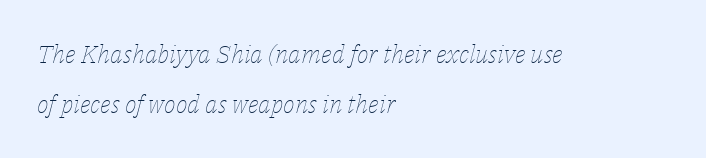
Q: Is the text bold? A: No.
Q: Is the text italic (slanted)? A: Yes, it leans right by about 14 degrees.
Q: Is the text underlined? A: No.
Q: How is the paragraph aligned? A: Left-aligned.
Q: Is the spacing between letters normal or unusually wide? A: Normal.
Q: Is the spacing between lines tight, normal or loose? A: Loose.
